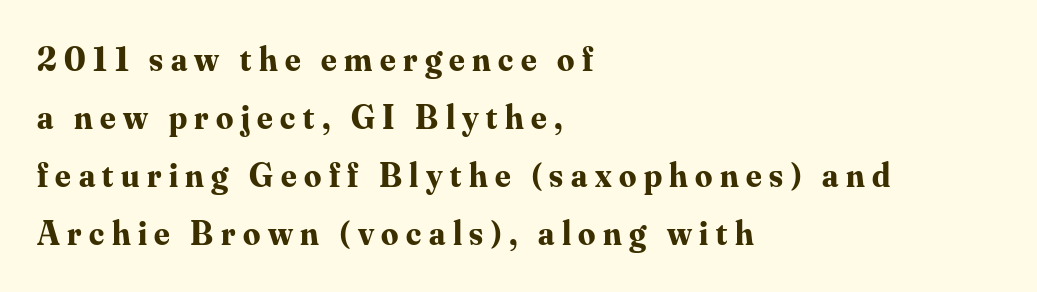
{"serif": "yes", "italic": "no", "bold": "yes", "weight": "bold", "width": "normal", "stroke_contrast": "medium", "x_height": "small", "monospaced": "no", "underline": "no", "align": "left", "line_spacing_ratio": 1.71, "letter_spacing": "wide", "letter_spacing_em": 0.22, "glyph_px": 34}
